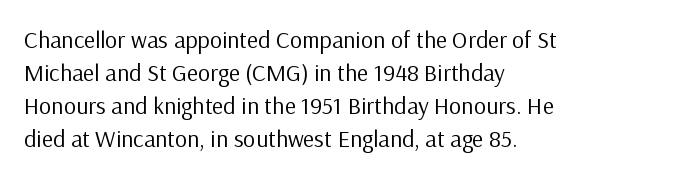
These lines stack with their left ends in a neat column. Letters rest on an invisible, unmarked baseline. The lines sit at an ordinary, default distance from one another. The type sits square on the baseline with zero lean. No letter is thick-stroked: the sample isn't bold. Default kerning and tracking; the words read as compact shapes.
